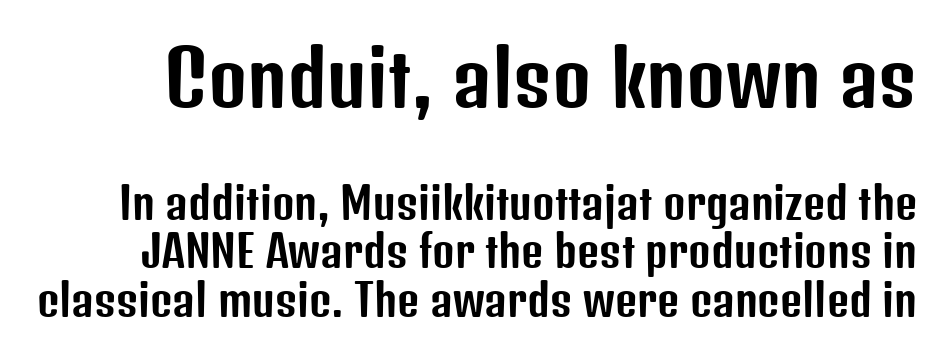
Clear beneath every line of the passage. Looks like regular typesetting: each glyph gets only the width it needs. Two sizes are in play, and the larger belongs to the first block. Examine the stroke ends and you'll find no serifs. Cramped leading.
